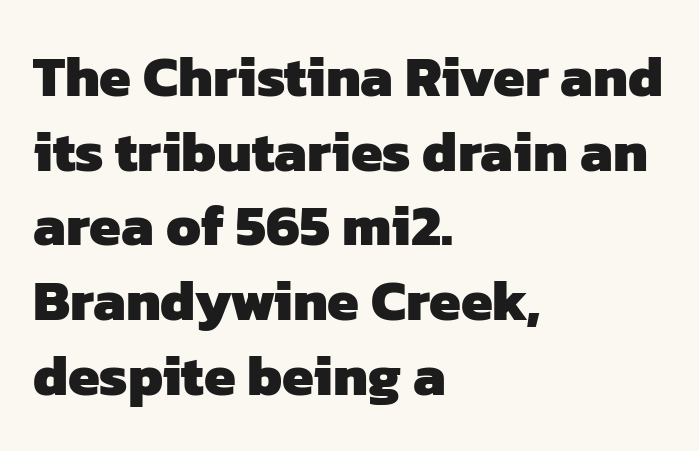
{"serif": "no", "bold": "yes", "weight": "heavy", "width": "normal", "stroke_contrast": "low", "x_height": "medium", "monospaced": "no", "underline": "no", "align": "left", "line_spacing": "normal", "line_spacing_ratio": 1.31, "letter_spacing": "normal", "letter_spacing_em": 0.0, "glyph_px": 57}
